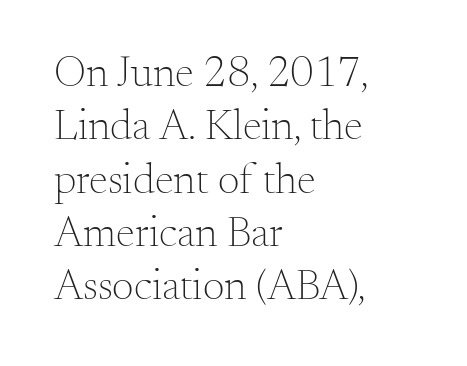
{"serif": "yes", "italic": "no", "bold": "no", "weight": "light", "width": "normal", "stroke_contrast": "medium", "x_height": "small", "monospaced": "no", "underline": "no", "align": "left", "line_spacing_ratio": 1.24, "letter_spacing": "normal", "letter_spacing_em": 0.0, "glyph_px": 43}
